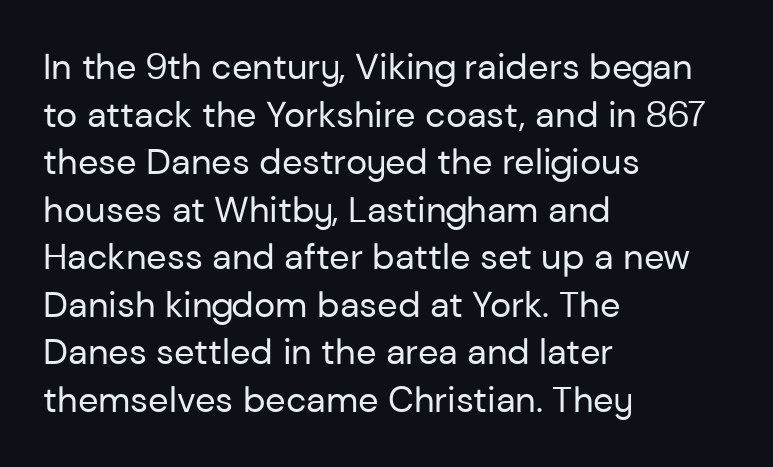
Observe the absence of serifs on each vertical stroke in this sample. Notice how descenders clear the ascenders below comfortably — that's standard leading. Line starts are locked; line ends wander. A typesetter would call this proportional, since set widths differ per character. The passage shown is not underscored anywhere. A typesetter would mark this as roman, not italic.
